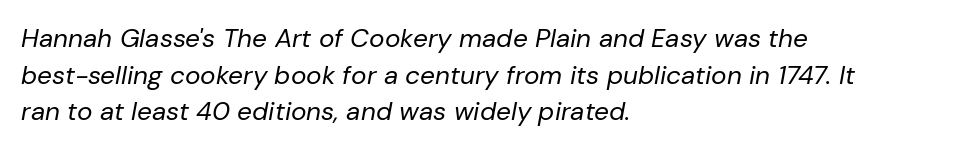
Q: Is the text bold? A: No.
Q: Is the text italic (slanted)? A: Yes, it leans right by about 10 degrees.
Q: Is the text underlined? A: No.
Q: How is the paragraph aligned? A: Left-aligned.
Q: Is the spacing between letters normal or unusually wide? A: Normal.
Q: Is the spacing between lines tight, normal or loose? A: Normal.
